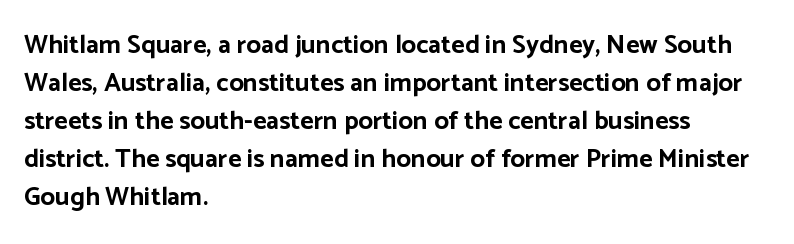
Horizontal alignment here is leftward, the default for most running prose. Nothing unusual about the tracking: characters are spaced as the font intends. Students, observe: this is what conventionally led text looks like. Does the lettering tilt? It doesn't — this is upright.
